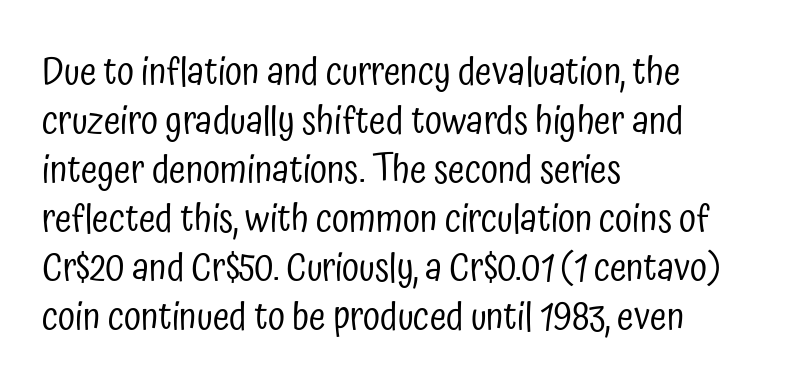
This is not heavy type; no bold has been used. Compared with typical paragraphs, the rows here are spaced about the same. Clear beneath every line of the passage. The tracking reads as untouched default to a designer's eye.
